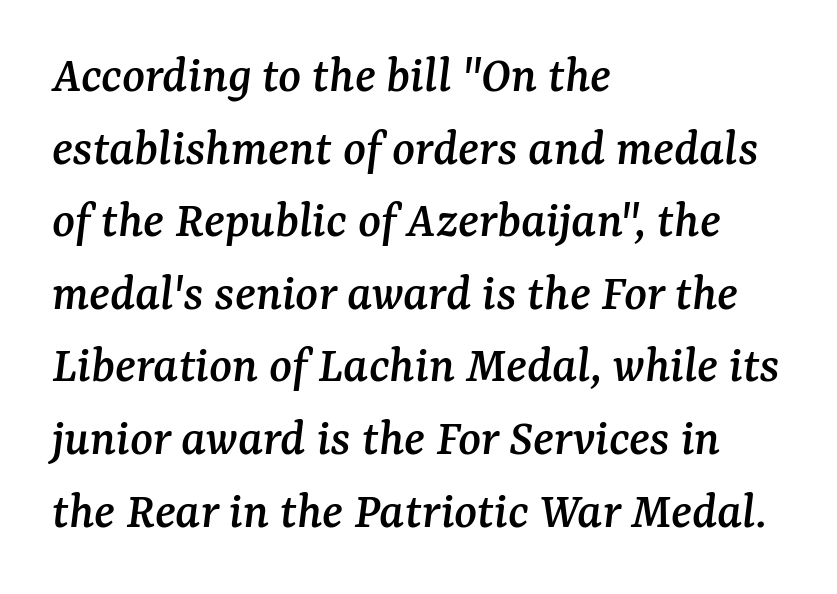
The leading is moderate, giving the passage an even texture. Looks like regular typesetting: each glyph gets only the width it needs. Tall strokes in this sample are angled rather than plumb. Examine the stroke ends and you'll spot serifs. How are the letters spaced? Ordinarily, with no added tracking. Letters rest on an invisible, unmarked baseline.
